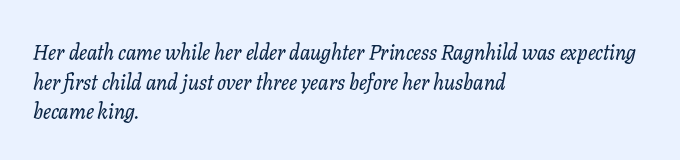
The image shows 21 px text type, italic (leaning right); set left-aligned, normal line spacing (1.41x), normal letter spacing, not underlined.
